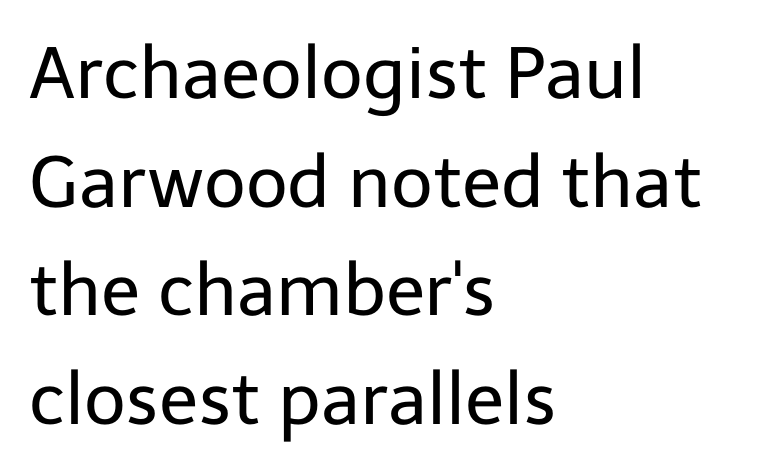
The image shows 72 px regular-weight sans-serif type, upright; set left-aligned, normal line spacing (1.51x), normal letter spacing, not underlined; low stroke contrast and a medium x-height.
